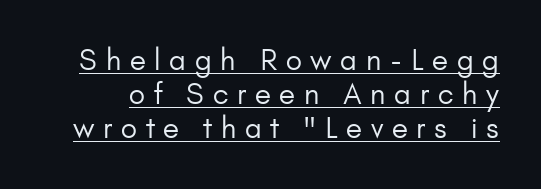
The glyphs in this specimen are sans serif. No heavy texture on the line: the type isn't bold. Decoration check: the copy is underlined. This sample has the flowing, uneven cadence of proportional lettering. The tracking reads as deliberately expanded to a designer's eye.
